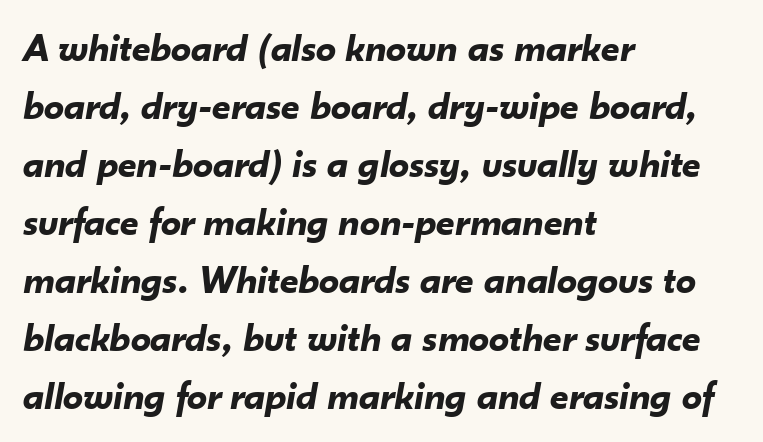
The image shows 40 px bold type, italic (leaning right); set left-aligned, normal line spacing (1.45x), normal letter spacing, not underlined; low stroke contrast and a small x-height.
